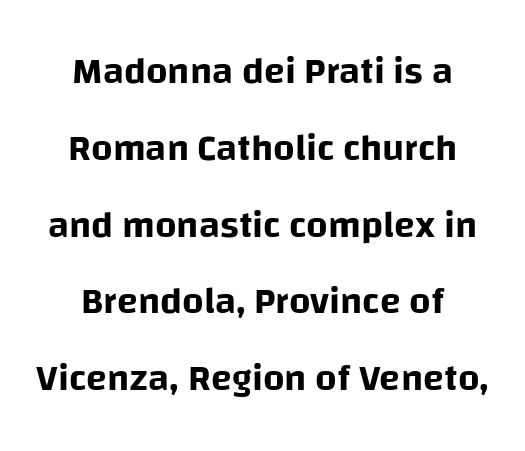
The letters stand straight up with perfectly vertical stems. The passage shown is typed in a proportional face where columns would drift. Horizontal bands of white between lines are thick stripes. The letters sit at their default tracking, neither squeezed nor spread.
